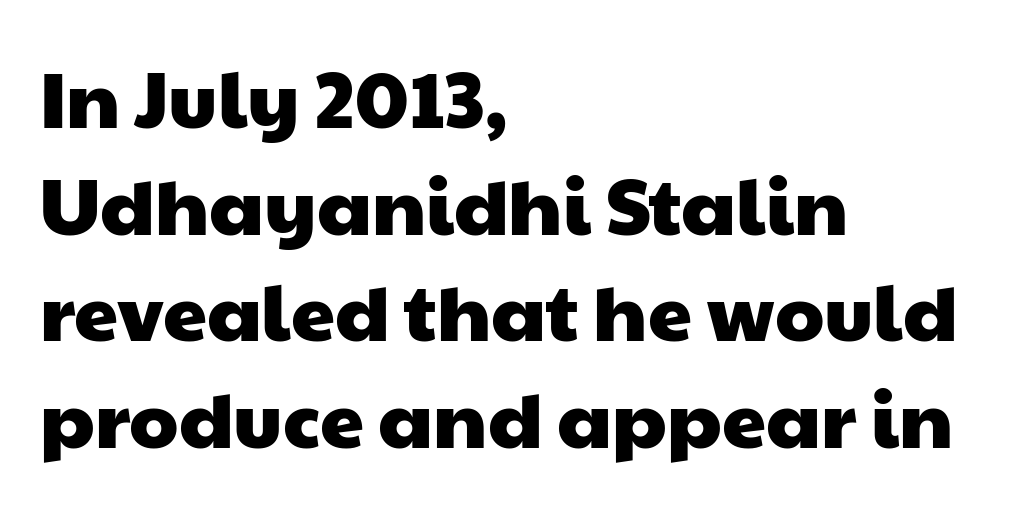
{"serif": "no", "width": "wide", "stroke_contrast": "low", "x_height": "medium", "monospaced": "no", "underline": "no", "align": "left", "line_spacing": "normal", "line_spacing_ratio": 1.35, "letter_spacing": "normal", "letter_spacing_em": 0.0, "glyph_px": 79}
